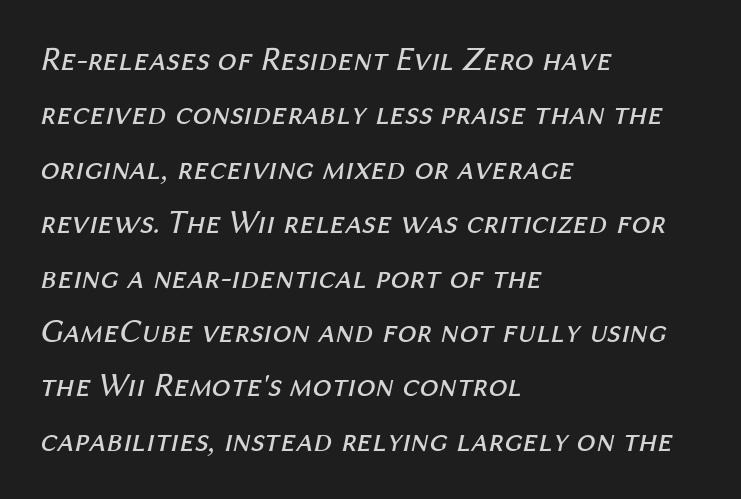
The image shows 34 px regular-weight type, italic (leaning right); set left-aligned, normal line spacing (1.6x), normal letter spacing, not underlined; medium stroke contrast and a medium x-height.
